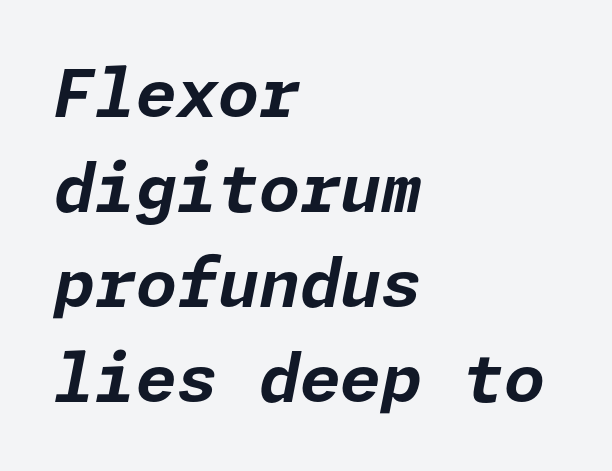
Honestly, the letter spacing is just normal — you wouldn't notice it. Decoration check: the copy has no underline. Each new line begins a customary step beneath the previous one. The rag falls on the right side of this text block. In terms of posture, this sample is oblique. Strong, thick strokes mark this as bold type.
